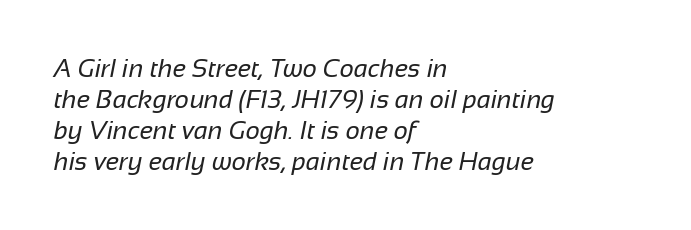
The image shows 25 px text type; set left-aligned, line spacing 1.24x, normal letter spacing, not underlined.
